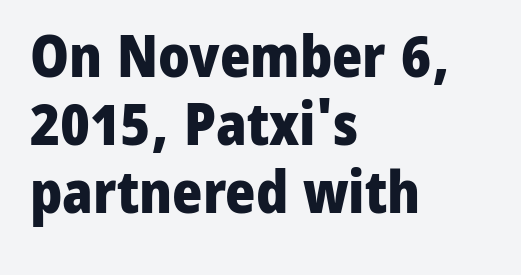
The image shows 58 px heavy sans-serif type, upright; set left-aligned, line spacing 1.17x, normal letter spacing, not underlined; low stroke contrast and a medium x-height.
